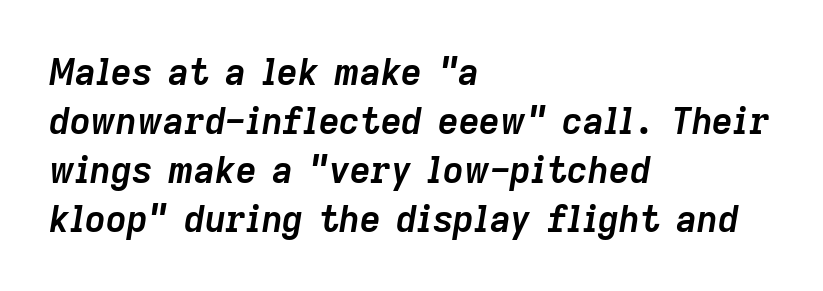
The image shows 36 px semibold type, italic (leaning right); set left-aligned, normal line spacing (1.36x), normal letter spacing, not underlined; low stroke contrast and a medium x-height.
